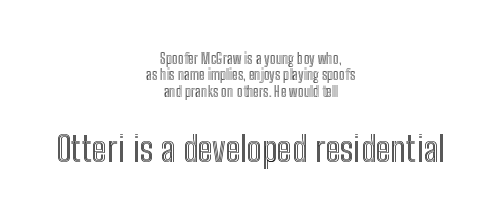
The image shows 35 px condensed type, upright; set centered, line spacing 1.17x, normal letter spacing, not underlined; the second (bottom) block is 2.5x larger; a medium x-height.
